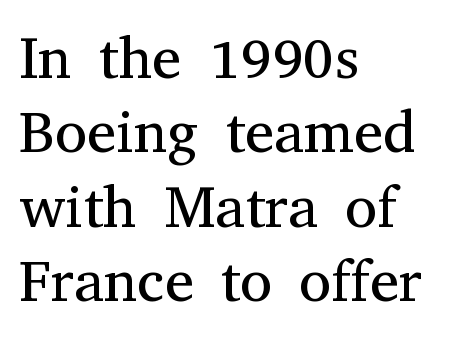
Line beginnings align vertically; line endings do not. Underline: absent. Between one letter and the next there's only the usual sliver of space. The lines sit at an ordinary, default distance from one another. Note the varied advance widths — an 'i' is clearly narrower than an 'm'. The typography opts for an upright posture over an oblique one.
